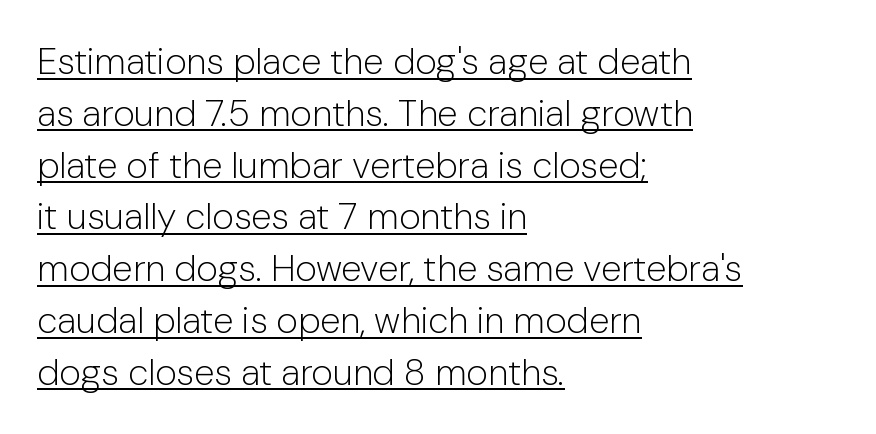
{"serif": "no", "italic": "no", "bold": "no", "weight": "light", "width": "normal", "stroke_contrast": "low", "x_height": "medium", "monospaced": "no", "underline": "yes", "align": "left", "line_spacing": "normal", "line_spacing_ratio": 1.4, "letter_spacing": "normal", "letter_spacing_em": 0.0, "glyph_px": 37}
